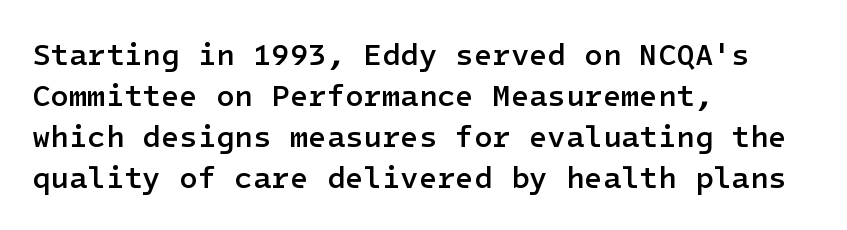
{"serif": "no", "italic": "no", "bold": "semi", "weight": "semibold", "width": "normal", "stroke_contrast": "low", "x_height": "medium", "underline": "no", "align": "left", "line_spacing": "normal", "line_spacing_ratio": 1.37, "letter_spacing": "normal", "letter_spacing_em": 0.0, "glyph_px": 30}
